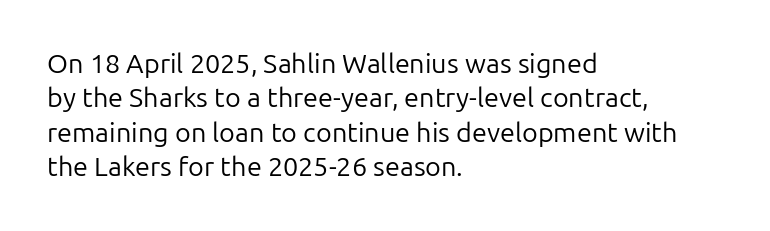
Q: Is the text bold? A: No.
Q: Is the text italic (slanted)? A: No, it is upright.
Q: Is the text underlined? A: No.
Q: How is the paragraph aligned? A: Left-aligned.
Q: Is the spacing between letters normal or unusually wide? A: Normal.
Q: Is the spacing between lines tight, normal or loose? A: Normal.
